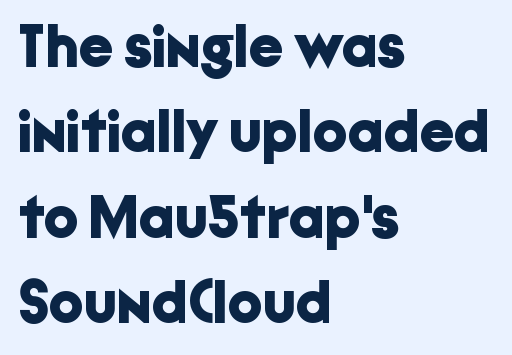
Q: Is the text bold? A: Yes.
Q: Is the text italic (slanted)? A: No, it is upright.
Q: Is the typeface a serif or a sans-serif typeface? A: Sans-serif.
Q: Is the text underlined? A: No.
Q: How is the paragraph aligned? A: Left-aligned.
Q: Is the spacing between letters normal or unusually wide? A: Normal.
Q: Is the spacing between lines tight, normal or loose? A: Normal.
Q: Width (condensed, normal, or wide)? A: Normal.
Q: Stroke contrast? A: Low.
Q: x-height? A: Medium.
Q: Monospaced? A: No.
